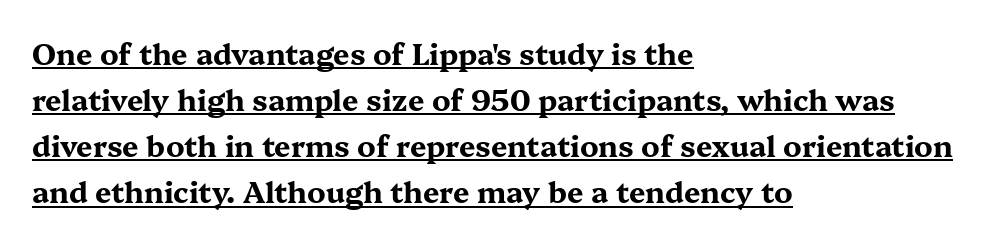
Designer's note — italics off, roman on. Glance below the letters and you will spot a drawn line. This sample has the flowing, uneven cadence of proportional lettering. How are the letters spaced? Ordinarily, with no added tracking. Leading: standard. What kind of face is this? One with serifs.
